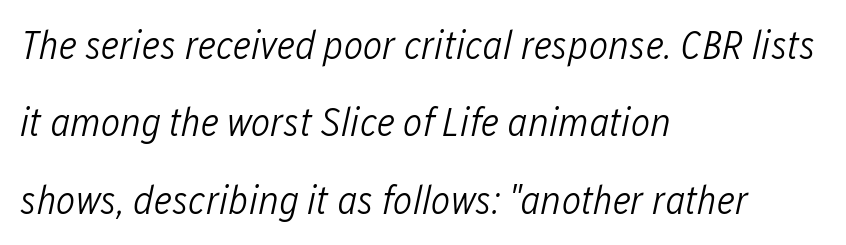
The image shows 41 px light, condensed type, italic (leaning right); set left-aligned, line spacing 1.89x, normal letter spacing, not underlined; low stroke contrast and a medium x-height.
